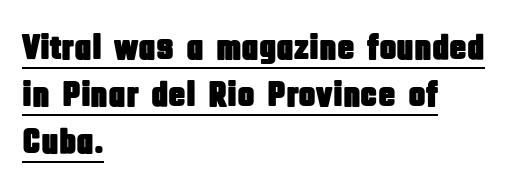
Tracking here is standard; glyphs follow each other at the usual distance. A normal amount of white space separates one row of letters from the next. Here the designer chose a conventional face with non-uniform glyph widths. All the whitespace from short lines collects on the right.
